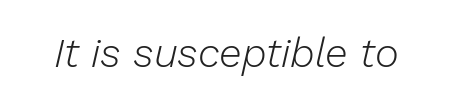
The image shows 41 px light type, italic (leaning right); set normal letter spacing, not underlined; low stroke contrast and a medium x-height.
